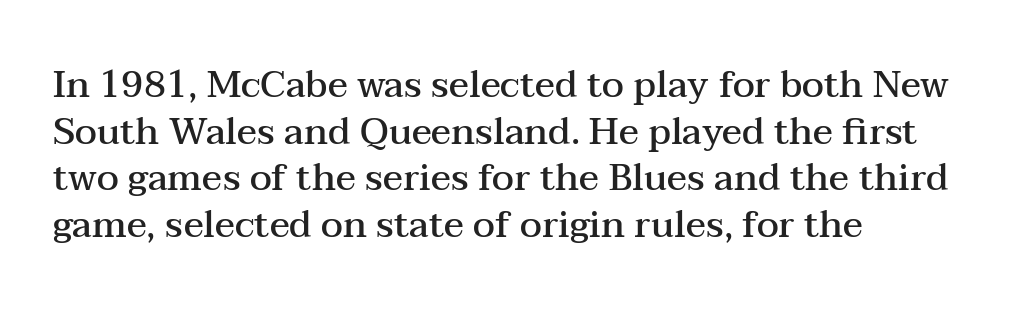
Q: Is the text bold? A: Semi-bold.
Q: Is the text italic (slanted)? A: No, it is upright.
Q: Is the typeface a serif or a sans-serif typeface? A: Serif.
Q: Is the text underlined? A: No.
Q: How is the paragraph aligned? A: Left-aligned.
Q: Is the spacing between letters normal or unusually wide? A: Normal.
Q: Is the spacing between lines tight, normal or loose? A: Normal.
Q: Width (condensed, normal, or wide)? A: Wide.
Q: Stroke contrast? A: Medium.
Q: x-height? A: Medium.
Q: Monospaced? A: No.
